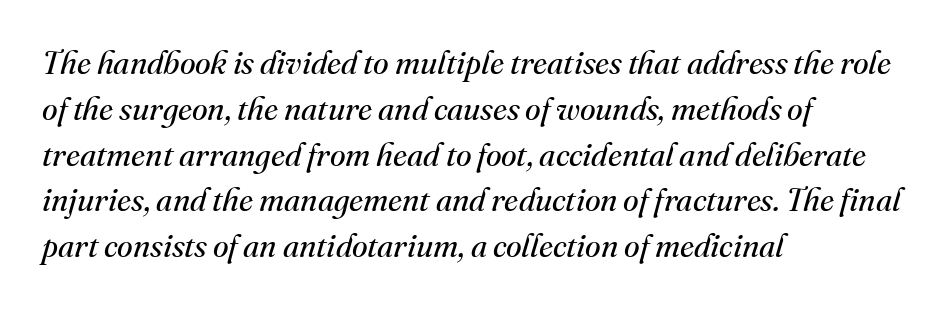
{"serif": "yes", "italic": "yes", "lean": "right", "slant_degrees": 16, "bold": "no", "weight": "regular", "width": "normal", "stroke_contrast": "medium", "x_height": "small", "monospaced": "no", "underline": "no", "align": "left", "line_spacing": "normal", "line_spacing_ratio": 1.43, "letter_spacing": "normal", "letter_spacing_em": 0.0, "glyph_px": 32}
